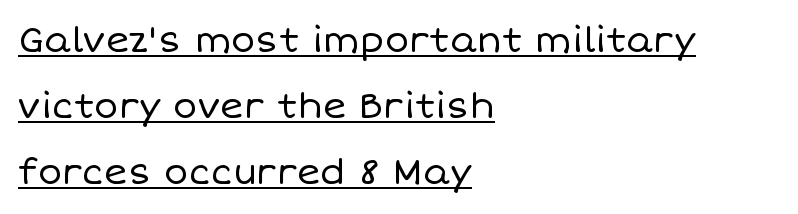
The image shows 36 px regular-weight type, upright; set left-aligned, line spacing 1.84x, normal letter spacing, underlined; low stroke contrast and a large x-height.
